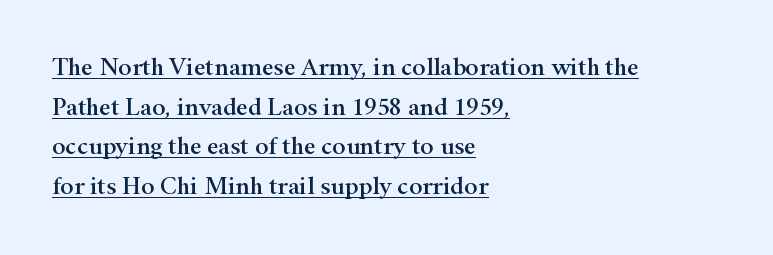
The image shows 25 px text type, upright; set left-aligned, normal line spacing (1.59x), normal letter spacing, underlined.
